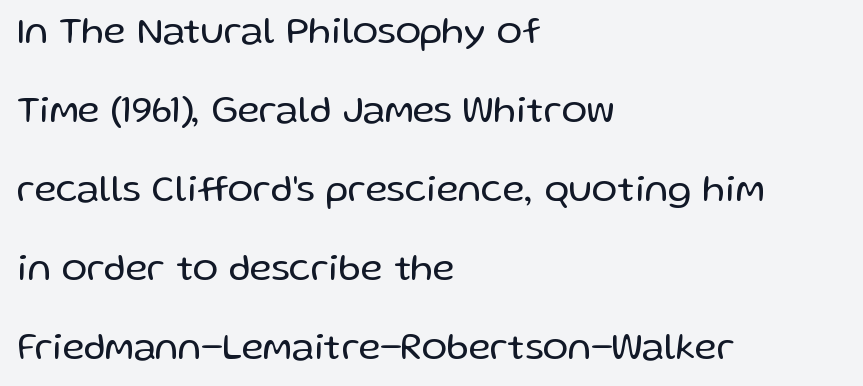
The image shows 38 px regular-weight sans-serif type, upright; set left-aligned, loose line spacing (2.08x), normal letter spacing, not underlined; low stroke contrast and a medium x-height.
